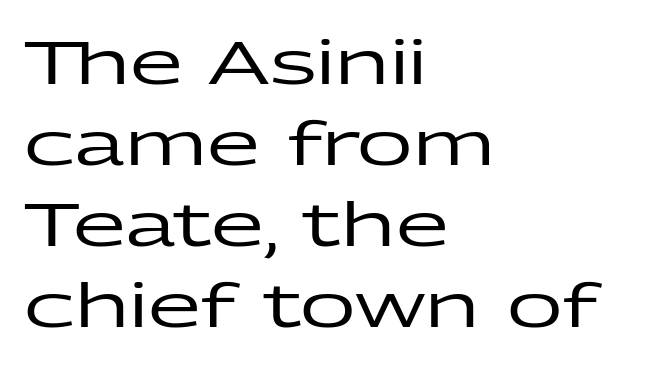
{"serif": "no", "italic": "no", "width": "wide", "stroke_contrast": "low", "x_height": "medium", "monospaced": "no", "underline": "no", "align": "left", "line_spacing": "normal", "line_spacing_ratio": 1.33, "letter_spacing": "normal", "letter_spacing_em": 0.0, "glyph_px": 61}
